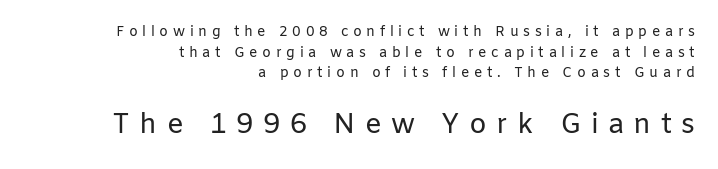
{"serif": "no", "italic": "no", "bold": "no", "weight": "regular", "width": "normal", "stroke_contrast": "low", "x_height": "medium", "monospaced": "no", "underline": "no", "align": "right", "line_spacing": "normal", "line_spacing_ratio": 1.47, "letter_spacing": "wide", "letter_spacing_em": 0.33, "larger_block": "second", "size_ratio": 2.0, "glyph_px": 28}
